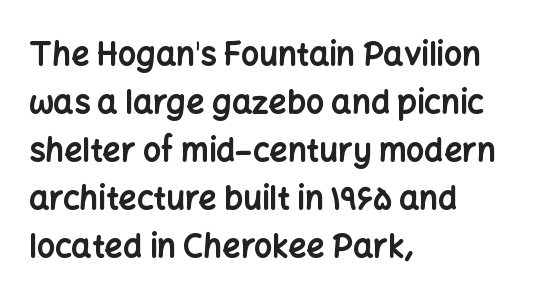
{"serif": "no", "italic": "no", "bold": "yes", "weight": "bold", "width": "normal", "stroke_contrast": "low", "x_height": "medium", "monospaced": "no", "underline": "no", "align": "left", "line_spacing": "normal", "line_spacing_ratio": 1.5, "letter_spacing": "normal", "letter_spacing_em": 0.0, "glyph_px": 32}
